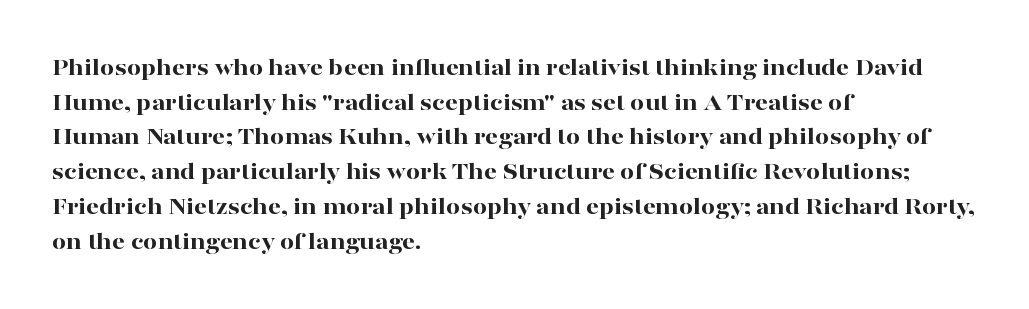
Q: Is the text bold? A: Yes.
Q: Is the text italic (slanted)? A: No, it is upright.
Q: Is the text underlined? A: No.
Q: How is the paragraph aligned? A: Left-aligned.
Q: Is the spacing between letters normal or unusually wide? A: Normal.
Q: Is the spacing between lines tight, normal or loose? A: Normal.
